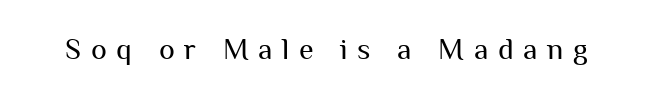
Typographically, this falls in the sans-serif category. Vertical stems look standard width or narrower in stroke. The rendering uses natural spacing where letterforms have individual widths. Beneath every word, the page is bare.
